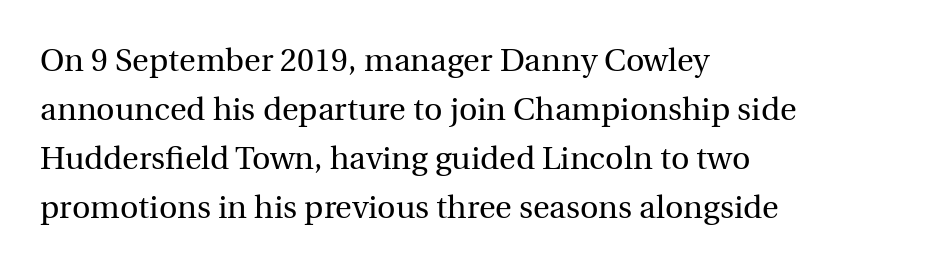
{"serif": "yes", "italic": "no", "bold": "no", "weight": "regular", "width": "normal", "x_height": "medium", "monospaced": "no", "underline": "no", "align": "left", "line_spacing": "normal", "line_spacing_ratio": 1.53, "letter_spacing": "normal", "letter_spacing_em": 0.0, "glyph_px": 32}
